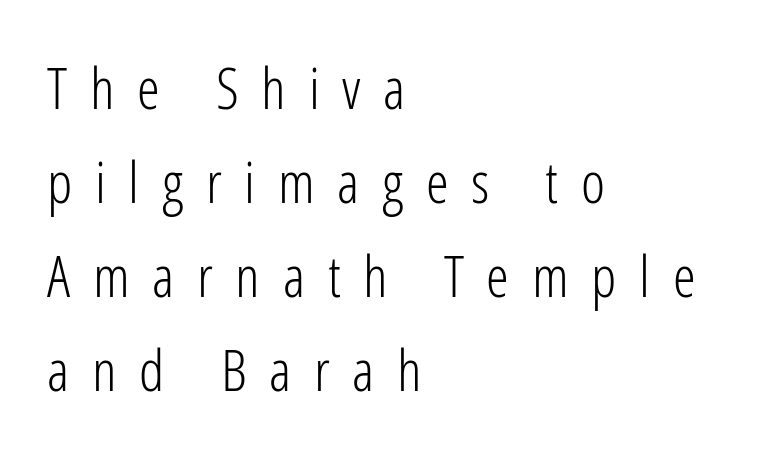
{"serif": "no", "italic": "no", "bold": "no", "weight": "light", "width": "condensed", "stroke_contrast": "low", "x_height": "medium", "monospaced": "no", "underline": "no", "align": "left", "line_spacing": "normal", "line_spacing_ratio": 1.62, "letter_spacing": "wide", "letter_spacing_em": 0.39, "glyph_px": 58}
